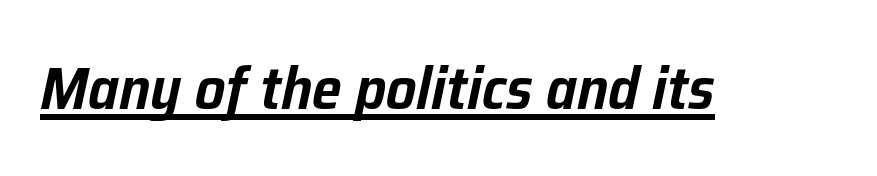
Q: Is the text italic (slanted)? A: Yes, it leans right by about 12 degrees.
Q: Is the text underlined? A: Yes.
Q: Is the spacing between letters normal or unusually wide? A: Normal.
Q: Width (condensed, normal, or wide)? A: Normal.
Q: Stroke contrast? A: Low.
Q: x-height? A: Medium.
Q: Monospaced? A: No.
